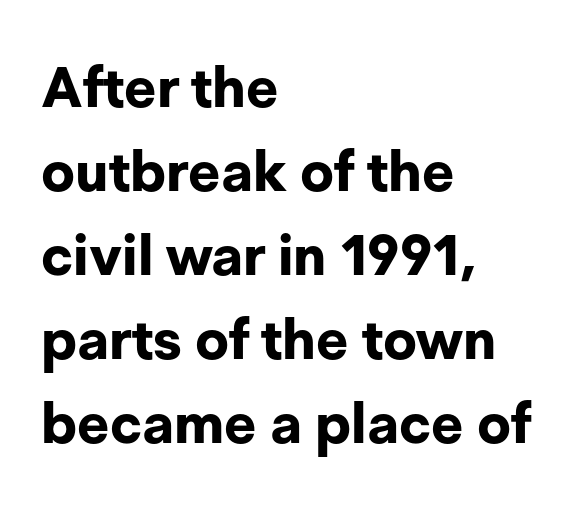
The image shows 56 px bold sans-serif type, upright; set left-aligned, normal line spacing (1.5x), normal letter spacing, not underlined; low stroke contrast and a medium x-height.
